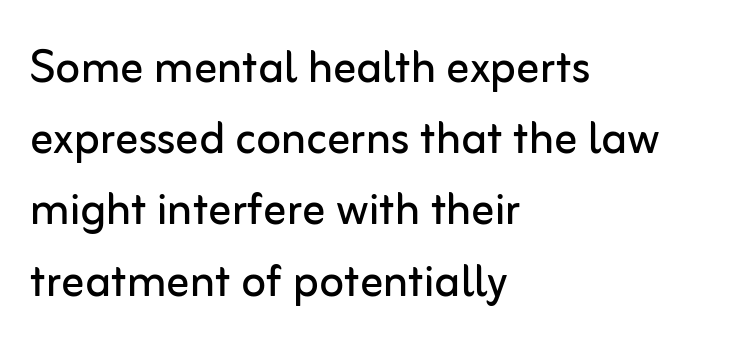
These lines are rendered in a variable-pitch font. Descenders hang freely into open space. Unbolded letterforms with no extra heft. Vertically, the passage feels balanced, rows spaced as you'd expect.
